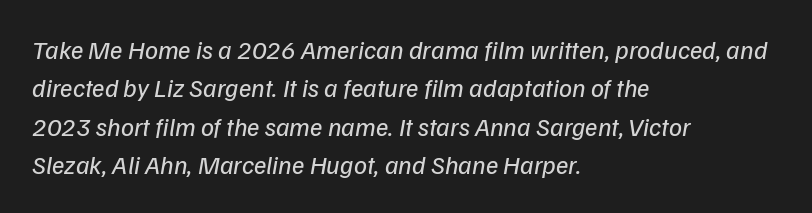
{"bold": "no", "underline": "no", "align": "left", "line_spacing": "normal", "line_spacing_ratio": 1.48, "letter_spacing": "normal", "letter_spacing_em": 0.0, "glyph_px": 26}
